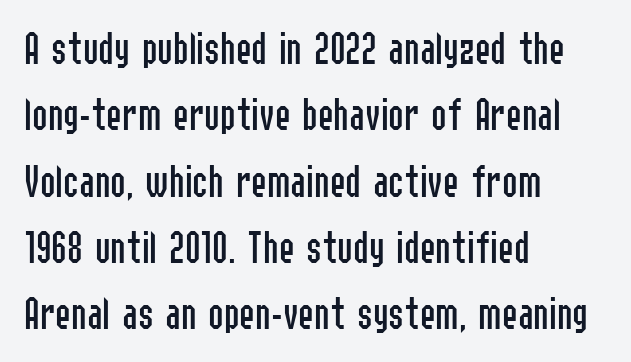
Is the type heavy? It reads as light-to-regular instead. A typesetter would call this leading conventional body-copy spacing. Typographically, this falls in the sans-serif category. A typesetter would call this proportional, since set widths differ per character. Rule under the text: the space is simply empty. The compositor pushed each line to the left boundary.
